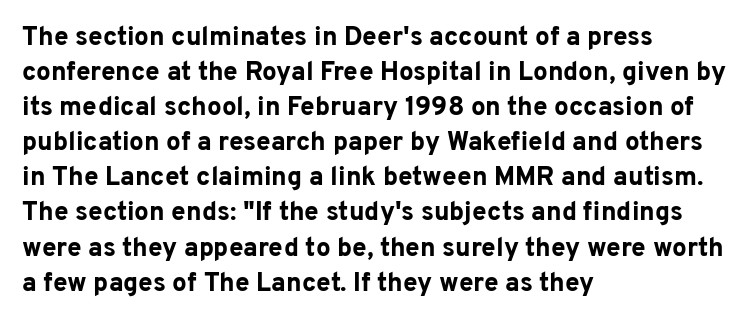
The image shows 26 px bold type, upright; set left-aligned, normal line spacing (1.35x), normal letter spacing, not underlined.
